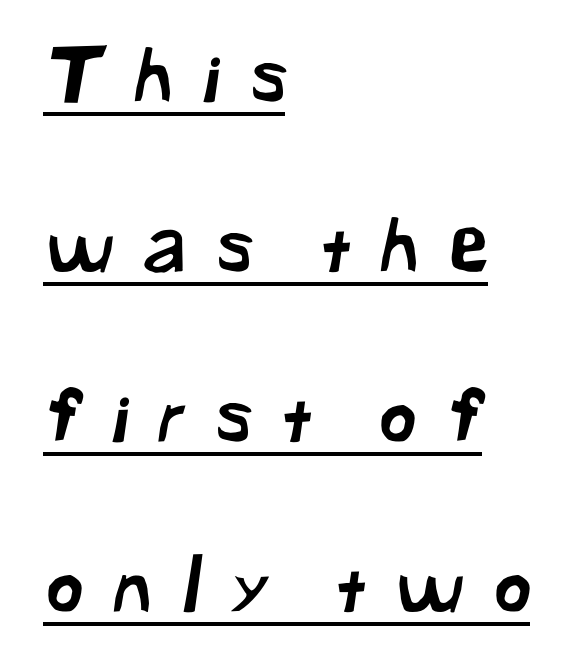
{"serif": "no", "width": "normal", "stroke_contrast": "low", "x_height": "medium", "monospaced": "no", "underline": "yes", "align": "left", "line_spacing": "loose", "line_spacing_ratio": 2.33, "letter_spacing": "wide", "letter_spacing_em": 0.41, "glyph_px": 73}
